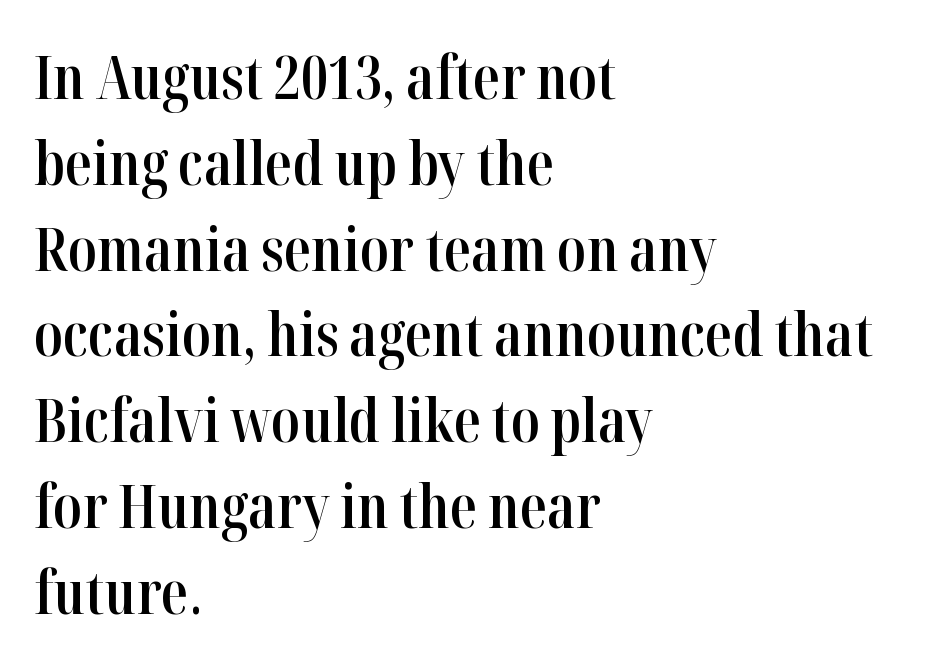
Old-style or modern, the face here clearly has serifs. Tracking value appears to be zero — textbook default spacing. The paragraph has a hard left edge and a soft right edge. These lines are rendered in a variable-pitch font. Italic? Not at all — the glyphs are vertical.
